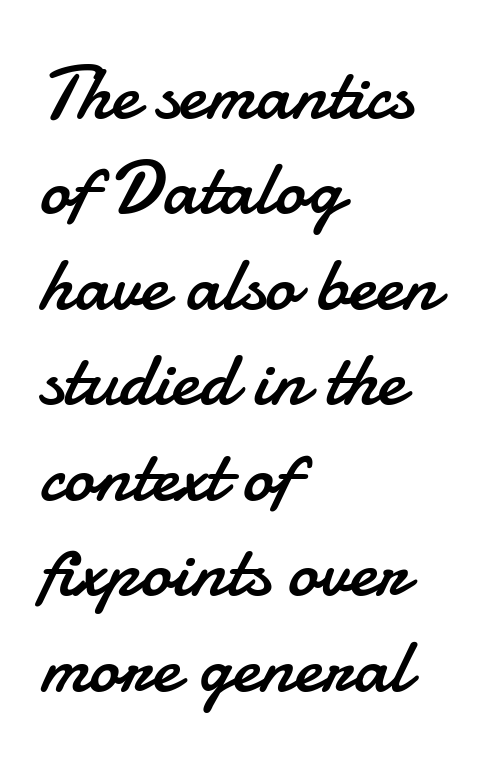
Q: Is the text bold? A: No.
Q: Is the text italic (slanted)? A: Yes.
Q: Is the typeface a serif or a sans-serif typeface? A: Sans-serif.
Q: Is the text underlined? A: No.
Q: How is the paragraph aligned? A: Left-aligned.
Q: Is the spacing between letters normal or unusually wide? A: Normal.
Q: Width (condensed, normal, or wide)? A: Normal.
Q: Stroke contrast? A: Low.
Q: x-height? A: Small.
Q: Monospaced? A: No.
